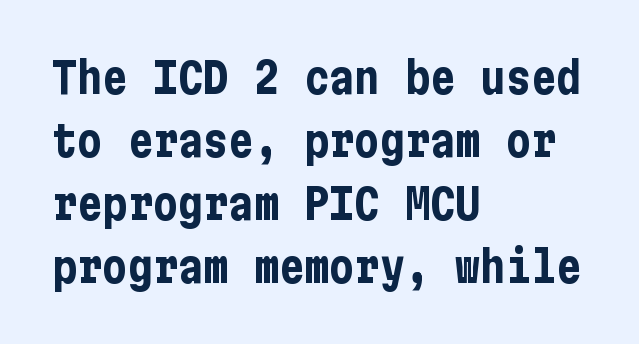
{"serif": "no", "italic": "no", "bold": "yes", "weight": "bold", "width": "condensed", "stroke_contrast": "low", "x_height": "medium", "underline": "no", "align": "left", "line_spacing": "normal", "line_spacing_ratio": 1.5, "letter_spacing": "normal", "letter_spacing_em": 0.0, "glyph_px": 42}
